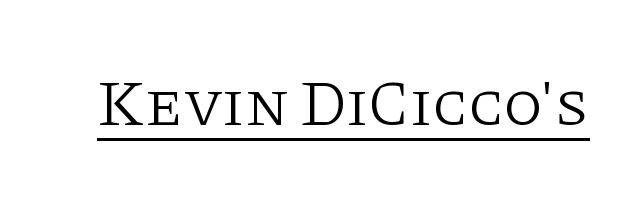
Q: Is the text bold? A: No.
Q: Is the text italic (slanted)? A: No, it is upright.
Q: Is the typeface a serif or a sans-serif typeface? A: Serif.
Q: Is the text underlined? A: Yes.
Q: Is the spacing between letters normal or unusually wide? A: Normal.
Q: Width (condensed, normal, or wide)? A: Normal.
Q: Stroke contrast? A: Low.
Q: x-height? A: Large.
Q: Monospaced? A: No.
